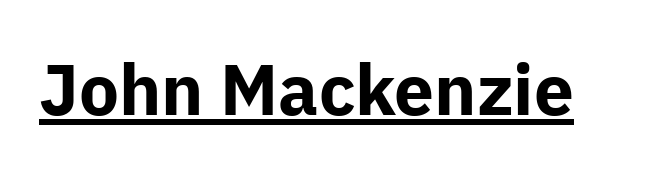
The image shows 71 px bold sans-serif type, upright; set normal letter spacing, underlined; low stroke contrast and a medium x-height.
